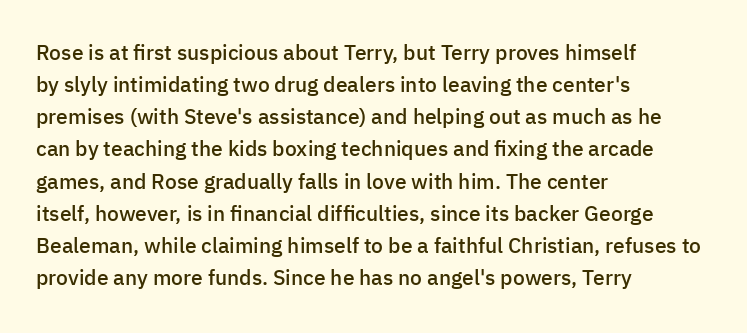
Regular leading. This sample is left-justified, so line endings fall wherever the words run out. Honestly, the letter spacing is just normal — you wouldn't notice it. The glyphs are unaccompanied by any horizontal stroke below them. Every letter is mildly thick-stroked: semibold rather than bold.
